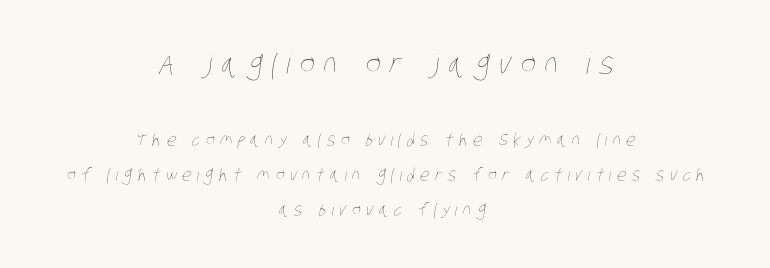
Each line is balanced around a shared central axis. The face used here is proportionally spaced, like ordinary book or web type. Top chunk: large. Bottom chunk: small. Letters rest on an invisible, unmarked baseline.
